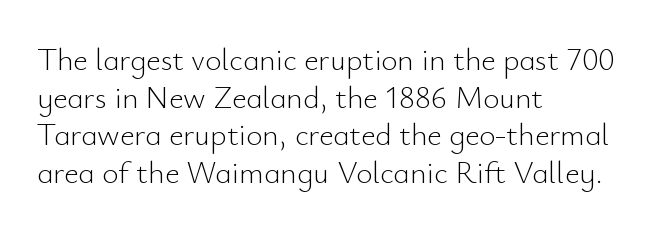
The image shows 31 px light sans-serif type, upright; set left-aligned, line spacing 1.21x, normal letter spacing, not underlined; low stroke contrast and a small x-height.
